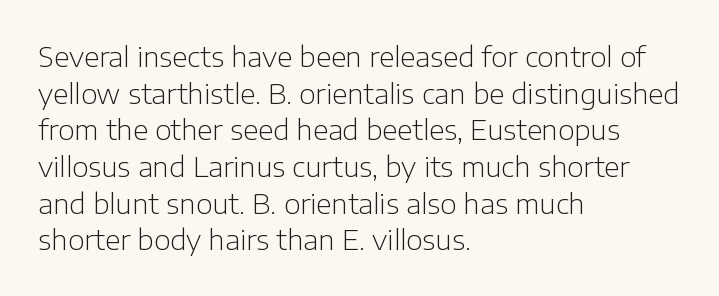
Q: Is the text bold? A: No.
Q: Is the text italic (slanted)? A: No, it is upright.
Q: Is the typeface a serif or a sans-serif typeface? A: Sans-serif.
Q: Is the text underlined? A: No.
Q: How is the paragraph aligned? A: Left-aligned.
Q: Is the spacing between letters normal or unusually wide? A: Normal.
Q: Is the spacing between lines tight, normal or loose? A: Normal.
Q: Width (condensed, normal, or wide)? A: Normal.
Q: Stroke contrast? A: Low.
Q: x-height? A: Medium.
Q: Monospaced? A: No.
